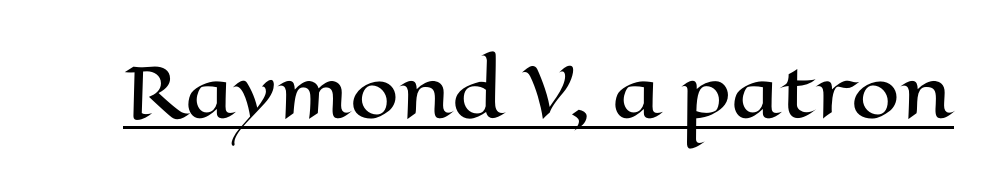
The rendering uses natural spacing where letterforms have individual widths. Posture: upright roman. The lettering is marked with a stroke running underneath it. Inter-character spacing is left at the font's built-in metrics.
